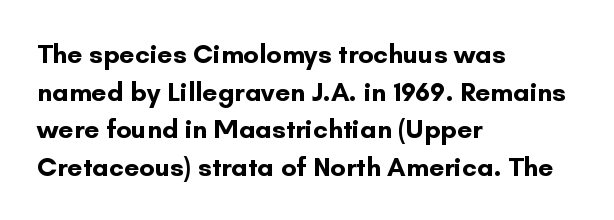
Its strokes are broad and dark, the hallmark of bold type. The letterforms sit shoulder to shoulder at normal distance. Horizontal alignment here is leftward, the default for most running prose. Each new line begins a customary step beneath the previous one. Has an underline been added? It has not. Characters remain perfectly vertical along every line.
